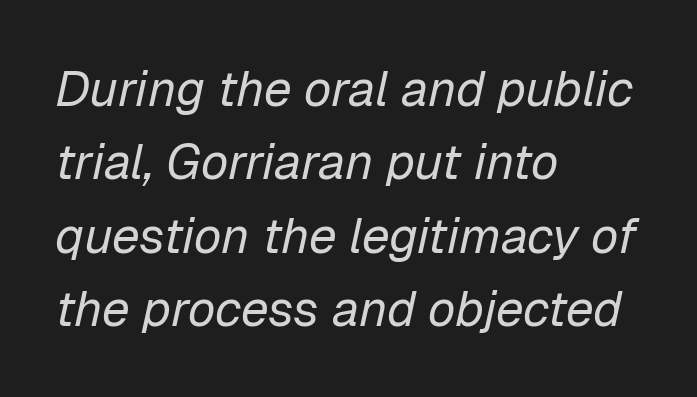
Q: Is the text bold? A: No.
Q: Is the text italic (slanted)? A: Yes, it leans right by about 12 degrees.
Q: Is the text underlined? A: No.
Q: How is the paragraph aligned? A: Left-aligned.
Q: Is the spacing between letters normal or unusually wide? A: Normal.
Q: Is the spacing between lines tight, normal or loose? A: Normal.
Q: Width (condensed, normal, or wide)? A: Normal.
Q: Stroke contrast? A: Low.
Q: x-height? A: Medium.
Q: Monospaced? A: No.
